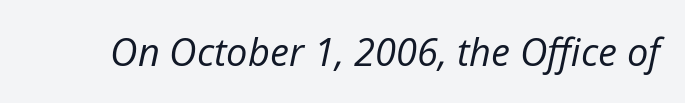
Short note: letters normally spaced. The space beneath each line is pristine and unruled. The rendering uses natural spacing where letterforms have individual widths. Each stroke keeps to a modest, everyday thickness or less. An italicized treatment has been applied to the whole sample.
